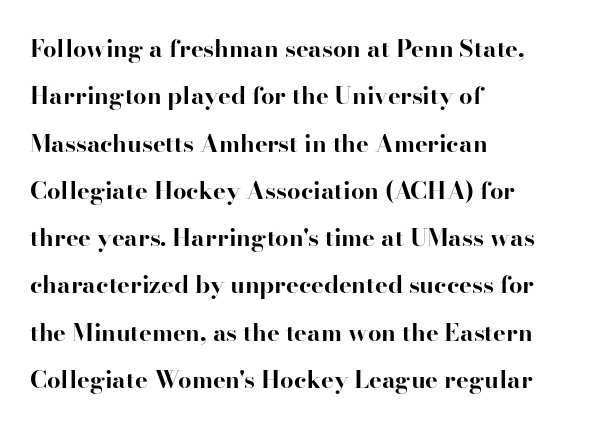
The image shows 24 px bold type, upright; set left-aligned, loose line spacing (1.97x), normal letter spacing, not underlined.
